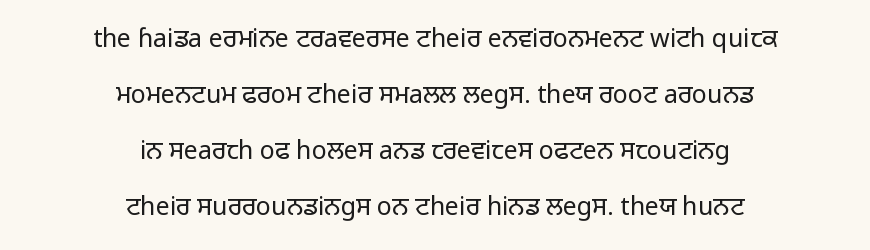
Q: Is the text bold? A: No.
Q: Is the text italic (slanted)? A: No, it is upright.
Q: Is the text underlined? A: No.
Q: How is the paragraph aligned? A: Centered.
Q: Is the spacing between letters normal or unusually wide? A: Normal.
Q: Is the spacing between lines tight, normal or loose? A: Loose.
